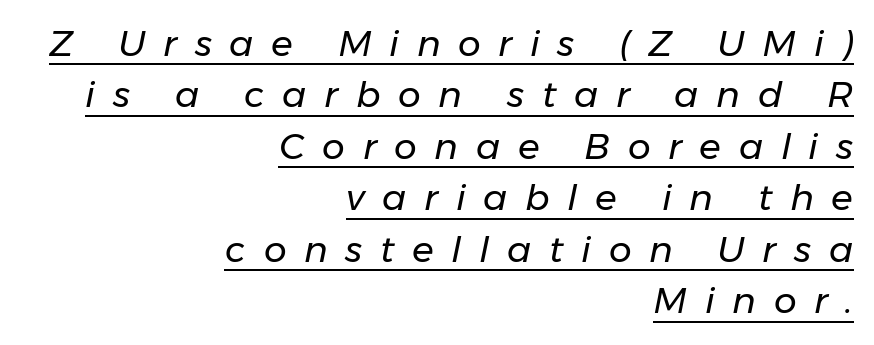
The image shows 36 px regular-weight type, italic (leaning right); set right-aligned, normal line spacing (1.43x), unusually wide letter spacing (+0.49 em), underlined; low stroke contrast and a medium x-height.
